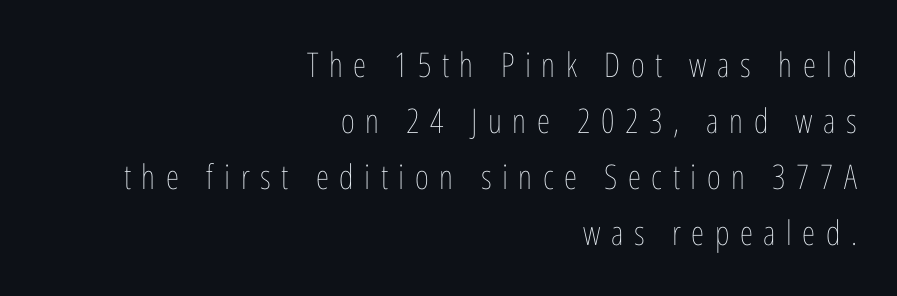
The image shows 34 px thin, condensed type, upright; set right-aligned, normal line spacing (1.65x), unusually wide letter spacing (+0.31 em), not underlined; low stroke contrast and a medium x-height.
